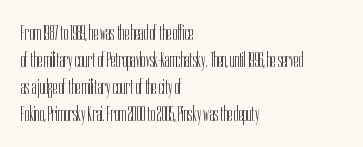
The image shows 22 px text type, upright; set left-aligned, line spacing 1.22x, normal letter spacing, not underlined.
